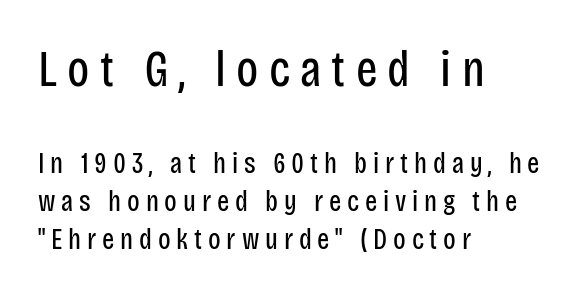
{"serif": "no", "italic": "no", "bold": "no", "weight": "regular", "width": "condensed", "stroke_contrast": "low", "x_height": "large", "monospaced": "no", "underline": "no", "align": "left", "line_spacing": "normal", "line_spacing_ratio": 1.31, "letter_spacing": "wide", "letter_spacing_em": 0.2, "larger_block": "first", "size_ratio": 1.76, "glyph_px": 51}
